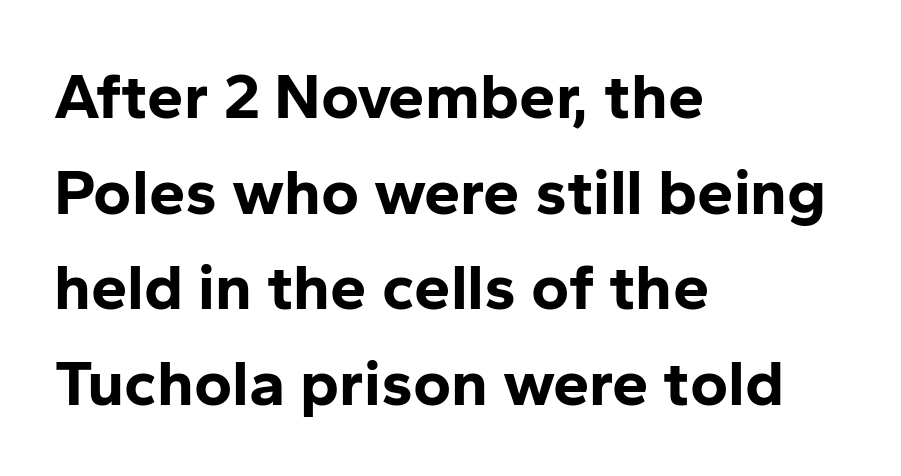
Honestly, there is no underline to notice here at all. Interline gaps are of average width in this sample. Students, this is bold: see how much ink each stroke carries. There is no visible air inserted between adjacent glyphs.
